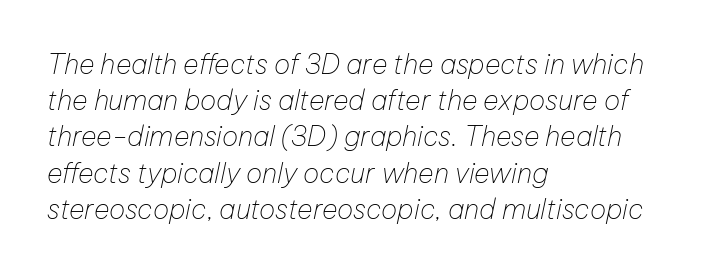
{"italic": "yes", "lean": "right", "slant_degrees": 12, "bold": "no", "underline": "no", "align": "left", "line_spacing": "normal", "line_spacing_ratio": 1.34, "letter_spacing": "normal", "letter_spacing_em": 0.0, "glyph_px": 27}
